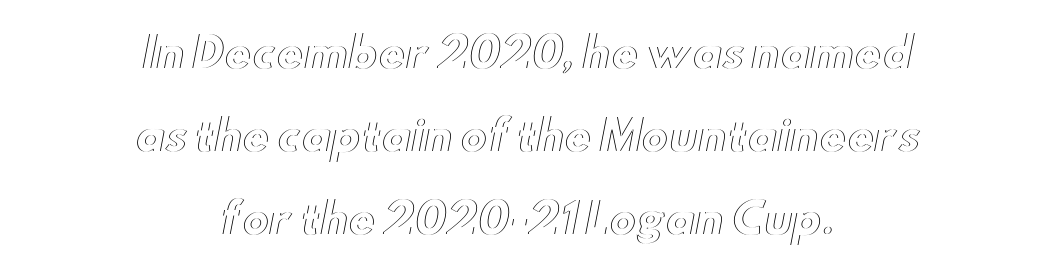
Looks like regular typesetting: each glyph gets only the width it needs. Nobody touched the tracking dial on this one. Does the copy run flush right? No — it is centered line by line. The space between consecutive lines is lavish. A bare baseline throughout the passage.
